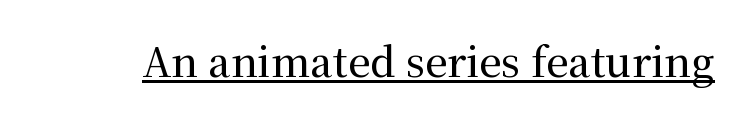
Letterform terminals end in serifs throughout the passage. Spacing verdict: proportional, widths tailored to each character. Like a heading marked for emphasis, these lines bear an underscore. The horizontal fit of the characters is conventional and even. Italic: no, the glyphs are upright roman.
